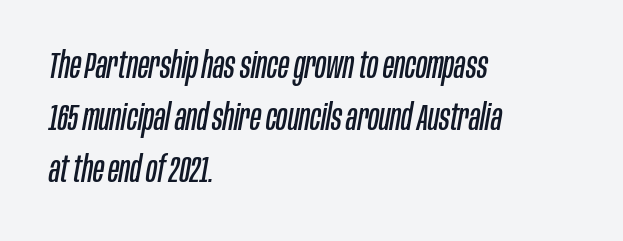
{"italic": "yes", "lean": "right", "slant_degrees": 10, "bold": "no", "weight": "regular", "width": "condensed", "stroke_contrast": "low", "x_height": "large", "monospaced": "no", "underline": "no", "align": "left", "line_spacing": "normal", "line_spacing_ratio": 1.45, "letter_spacing": "normal", "letter_spacing_em": 0.0, "glyph_px": 36}
